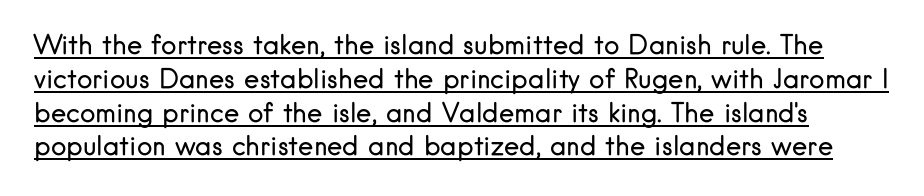
Q: Is the text bold? A: No.
Q: Is the text italic (slanted)? A: No, it is upright.
Q: Is the text underlined? A: Yes.
Q: Is the spacing between letters normal or unusually wide? A: Normal.
Q: Is the spacing between lines tight, normal or loose? A: Normal.
